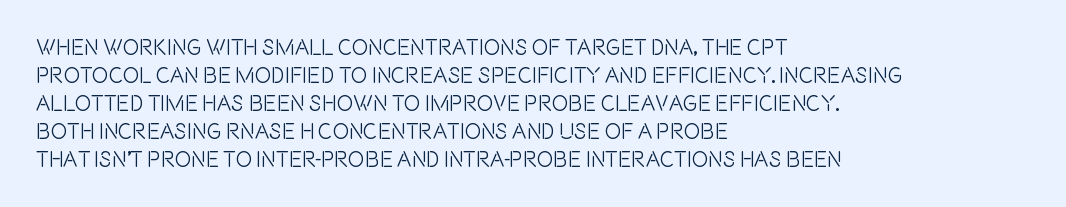
Q: Is the text italic (slanted)? A: No, it is upright.
Q: Is the text underlined? A: No.
Q: How is the paragraph aligned? A: Left-aligned.
Q: Is the spacing between letters normal or unusually wide? A: Normal.
Q: Is the spacing between lines tight, normal or loose? A: Normal.
